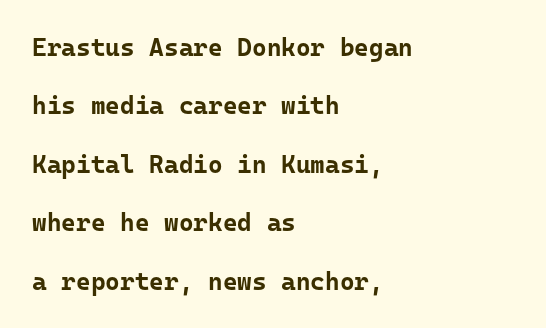
The rendering uses a bold face; every stroke is thick and dark. Just letters on the line, the space beneath them empty. Baseline-to-baseline distance is far greater than the letter height. These lines are set flush left with a ragged right edge. What stands out about the letter spacing? Nothing — it is the standard amount. Posture: straight, roman, zero tilt.
